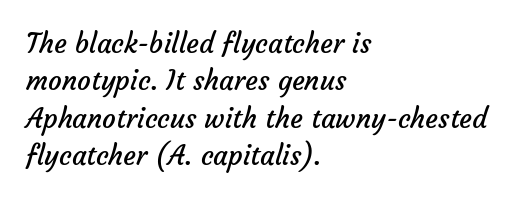
{"bold": "no", "underline": "no", "align": "left", "line_spacing": "normal", "line_spacing_ratio": 1.38, "letter_spacing": "normal", "letter_spacing_em": 0.0, "glyph_px": 27}
